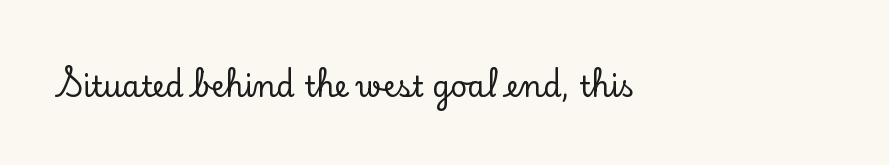
Q: Is the text italic (slanted)? A: No, it is upright.
Q: Is the typeface a serif or a sans-serif typeface? A: Serif.
Q: Is the text underlined? A: No.
Q: How is the paragraph aligned? A: Left-aligned.
Q: Is the spacing between letters normal or unusually wide? A: Normal.
Q: Width (condensed, normal, or wide)? A: Normal.
Q: Stroke contrast? A: Low.
Q: x-height? A: Small.
Q: Monospaced? A: No.
